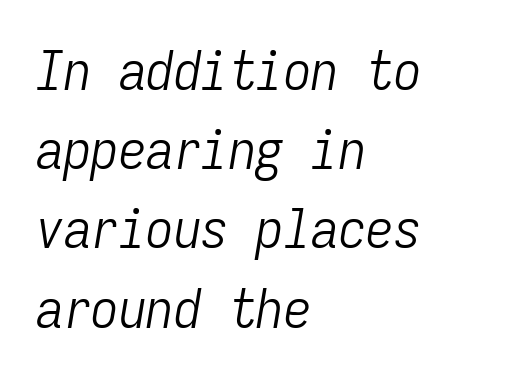
Q: Is the text bold? A: No.
Q: Is the text italic (slanted)? A: Yes, it leans right by about 9 degrees.
Q: Is the text underlined? A: No.
Q: How is the paragraph aligned? A: Left-aligned.
Q: Is the spacing between letters normal or unusually wide? A: Normal.
Q: Is the spacing between lines tight, normal or loose? A: Normal.
Q: Width (condensed, normal, or wide)? A: Condensed.
Q: Stroke contrast? A: Low.
Q: x-height? A: Medium.
Q: Monospaced? A: Yes.
